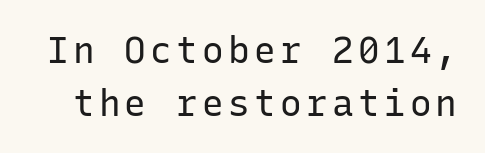
The image shows 36 px regular-weight sans-serif type, upright, monospaced; set normal line spacing (1.47x), not underlined; low stroke contrast and a medium x-height.
